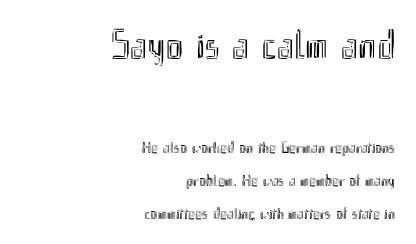
The typography opts for an upright posture over an oblique one. Varying glyph widths throughout — classic text-font behaviour. Whoever set this chose breathing room over compactness in the vertical rhythm. No word sits above an underline.
